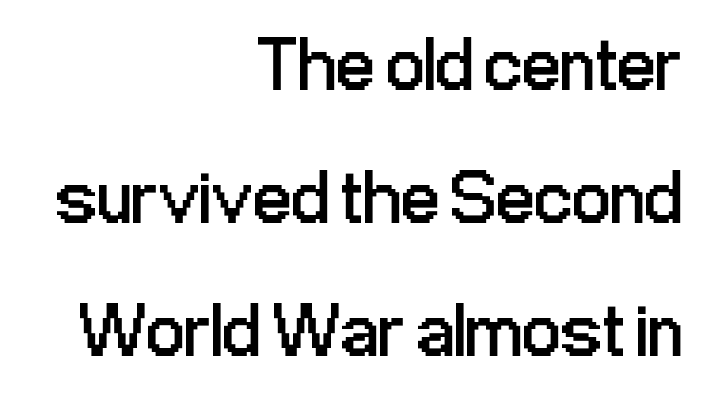
Q: Is the text bold? A: No.
Q: Is the text italic (slanted)? A: No, it is upright.
Q: Is the typeface a serif or a sans-serif typeface? A: Sans-serif.
Q: Is the text underlined? A: No.
Q: How is the paragraph aligned? A: Right-aligned.
Q: Is the spacing between letters normal or unusually wide? A: Normal.
Q: Width (condensed, normal, or wide)? A: Condensed.
Q: Stroke contrast? A: Low.
Q: x-height? A: Medium.
Q: Monospaced? A: No.
